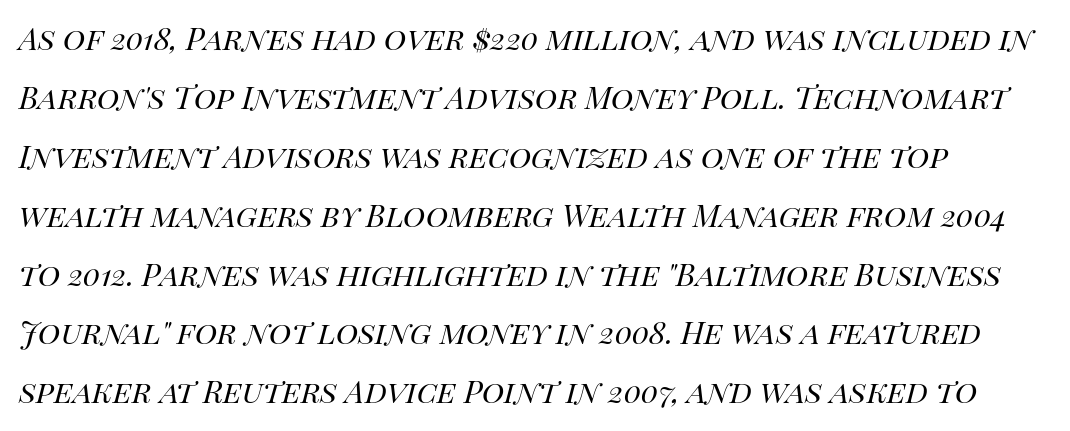
The image shows 38 px regular-weight type, italic (leaning right); set left-aligned, normal line spacing (1.55x), normal letter spacing, not underlined; high stroke contrast and a large x-height.
